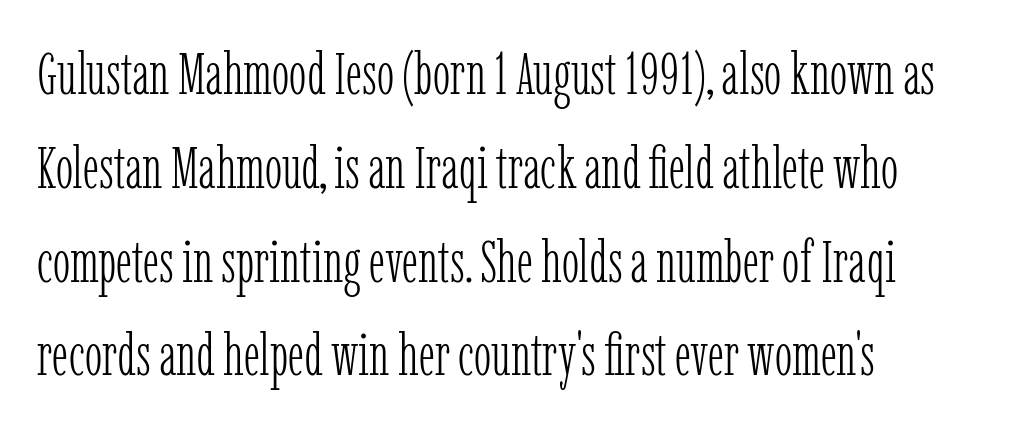
Proportional: the letters do not fall into vertical columns. Stems and bowls with no extra thickness — not bold. Serifs: yes, visible at the terminals of the letterforms. The rag falls on the right side of this text block.
